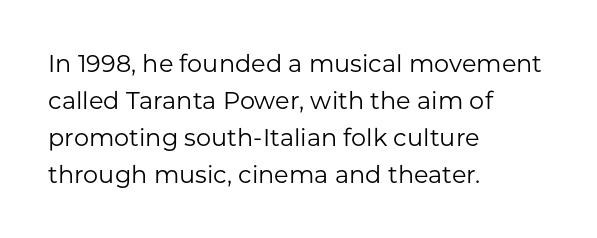
The image shows 24 px text type, upright; set left-aligned, normal line spacing (1.54x), normal letter spacing, not underlined.
